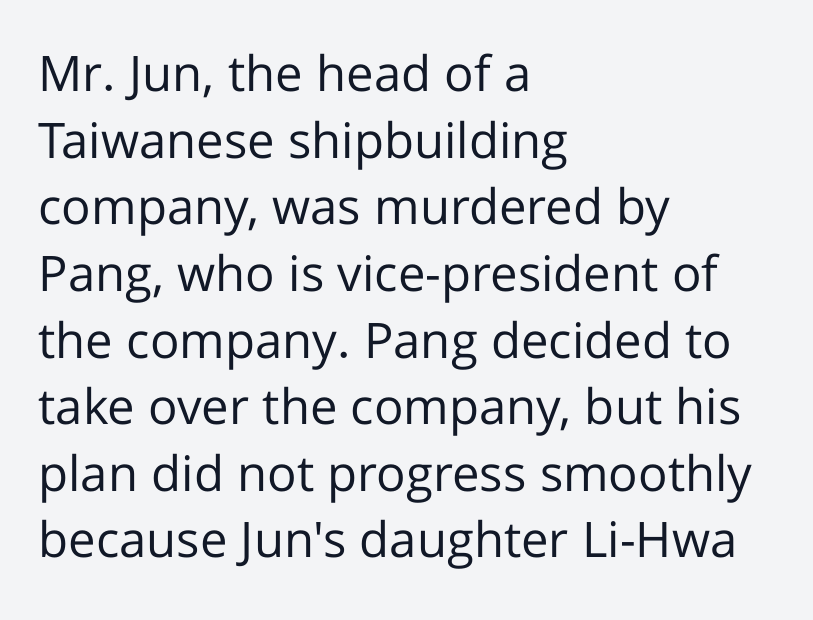
{"serif": "no", "italic": "no", "bold": "no", "weight": "regular", "width": "normal", "stroke_contrast": "low", "x_height": "medium", "monospaced": "no", "underline": "no", "align": "left", "line_spacing": "normal", "line_spacing_ratio": 1.36, "letter_spacing": "normal", "letter_spacing_em": 0.0, "glyph_px": 49}
